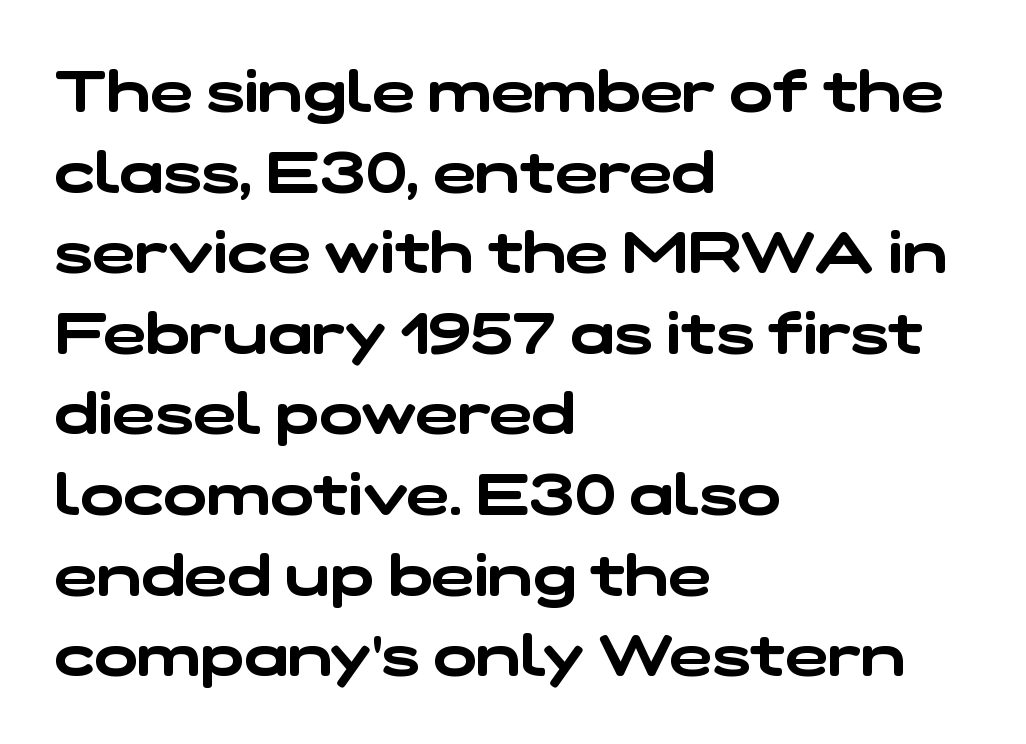
{"serif": "no", "width": "wide", "stroke_contrast": "low", "x_height": "medium", "monospaced": "no", "underline": "no", "align": "left", "line_spacing": "normal", "line_spacing_ratio": 1.39, "letter_spacing": "normal", "letter_spacing_em": 0.0, "glyph_px": 58}
